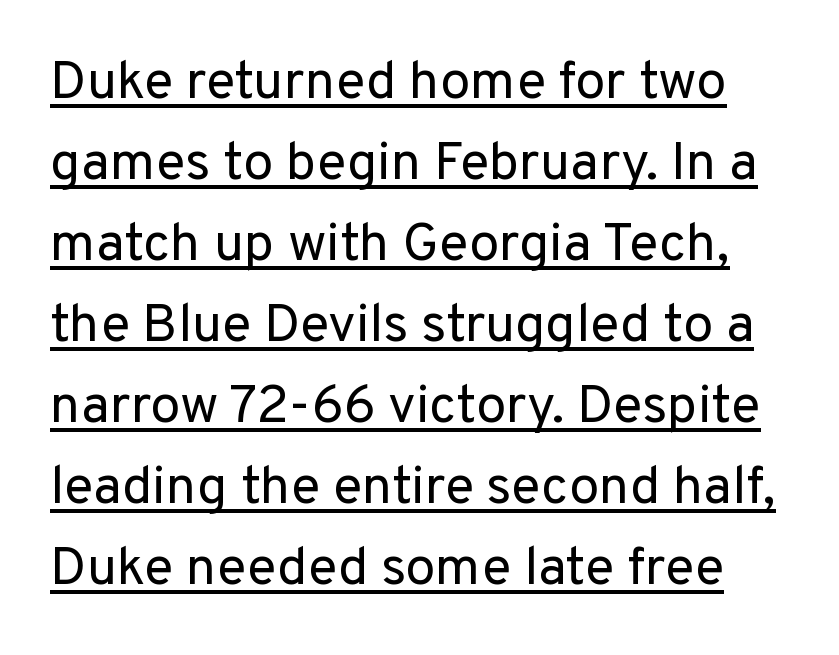
Each letter keeps its own natural width here, so spacing adapts to shape. Vertically, the passage feels balanced, rows spaced as you'd expect. The font's upright variant was chosen for this text. Type style note: lacks serifs. Stems and bowls with no extra thickness — not bold.
